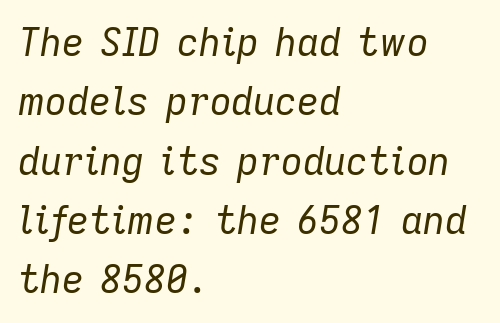
Think of a printed novel: that variable character pitch is what you see here. The area under the type is left untouched. Quick note: interline space is typical. The weight would be labelled regular, book, light, or lighter still.
